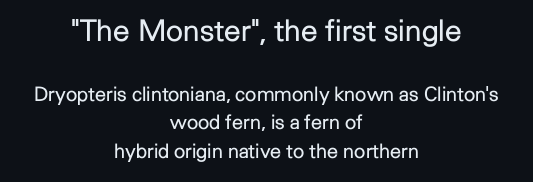
The image shows 30 px regular-weight sans-serif type, upright; set centered, normal line spacing (1.43x), normal letter spacing, not underlined; the first (top) block is 1.5x larger; low stroke contrast and a medium x-height.
